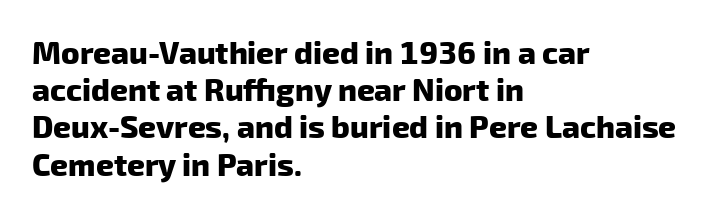
Q: Is the text bold? A: Yes.
Q: Is the typeface a serif or a sans-serif typeface? A: Sans-serif.
Q: Is the text underlined? A: No.
Q: How is the paragraph aligned? A: Left-aligned.
Q: Is the spacing between letters normal or unusually wide? A: Normal.
Q: Width (condensed, normal, or wide)? A: Normal.
Q: Stroke contrast? A: Low.
Q: x-height? A: Medium.
Q: Monospaced? A: No.
